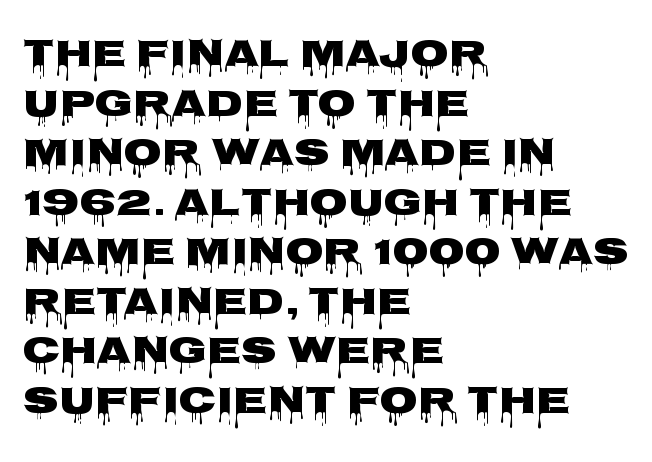
The compositor pushed each line to the left boundary. The face used here is proportionally spaced, like ordinary book or web type. Descenders hang freely into open space. When letters stand straight like this, we call the style roman or upright. The rendering shows plain stroke endings on the letterforms — a sans-serif design.
